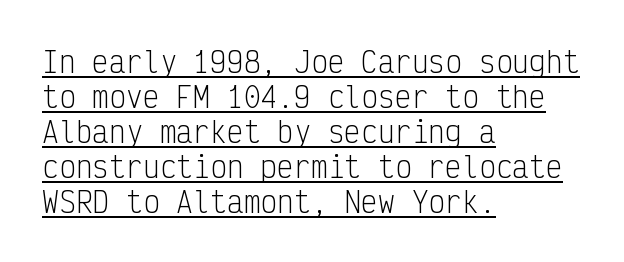
Q: Is the text bold? A: No.
Q: Is the text italic (slanted)? A: No, it is upright.
Q: Is the typeface a serif or a sans-serif typeface? A: Sans-serif.
Q: Is the text underlined? A: Yes.
Q: How is the paragraph aligned? A: Left-aligned.
Q: Is the spacing between letters normal or unusually wide? A: Normal.
Q: Is the spacing between lines tight, normal or loose? A: Normal.
Q: Width (condensed, normal, or wide)? A: Condensed.
Q: Stroke contrast? A: Low.
Q: x-height? A: Medium.
Q: Monospaced? A: Yes.
